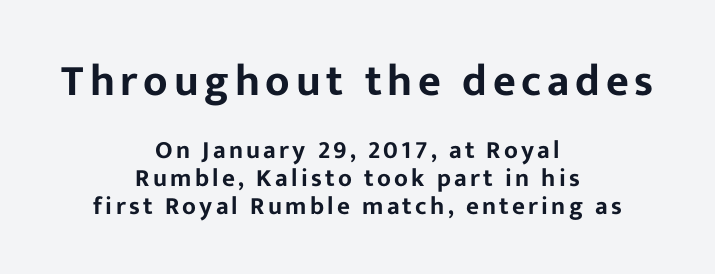
Q: Is the text italic (slanted)? A: No, it is upright.
Q: Is the typeface a serif or a sans-serif typeface? A: Sans-serif.
Q: Is the text underlined? A: No.
Q: How is the paragraph aligned? A: Centered.
Q: Is the spacing between lines tight, normal or loose? A: Tight.
Q: Which block of text is set in a larger size, the first (top) or the second (bottom)? A: The first (top) one.
Q: Width (condensed, normal, or wide)? A: Normal.
Q: Stroke contrast? A: Low.
Q: x-height? A: Medium.
Q: Monospaced? A: No.
